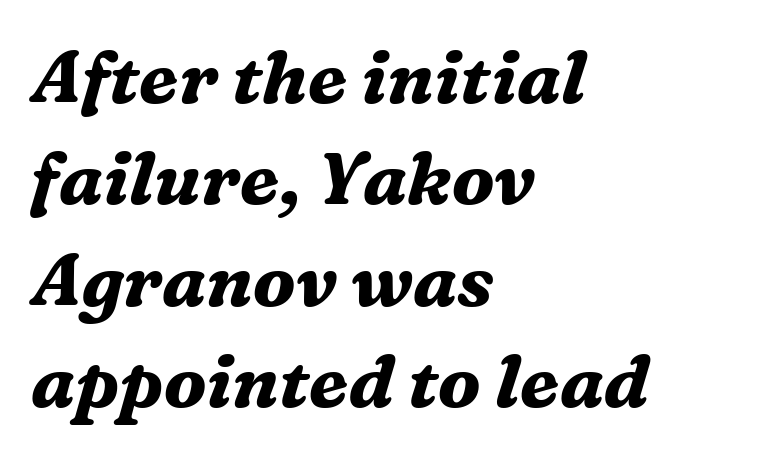
The image shows 73 px bold serif type, italic (leaning right); set left-aligned, normal line spacing (1.39x), normal letter spacing, not underlined; medium stroke contrast and a medium x-height.
